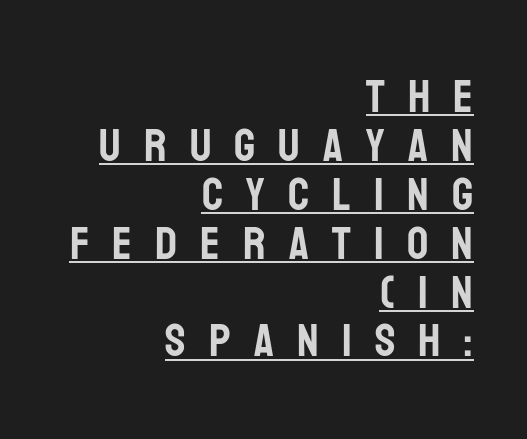
Q: Is the text italic (slanted)? A: No, it is upright.
Q: Is the typeface a serif or a sans-serif typeface? A: Sans-serif.
Q: Is the text underlined? A: Yes.
Q: How is the paragraph aligned? A: Right-aligned.
Q: Is the spacing between letters normal or unusually wide? A: Unusually wide.
Q: Is the spacing between lines tight, normal or loose? A: Tight.
Q: Width (condensed, normal, or wide)? A: Condensed.
Q: Stroke contrast? A: Low.
Q: x-height? A: Large.
Q: Monospaced? A: No.
